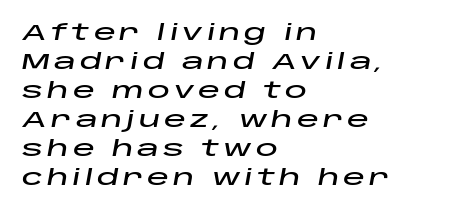
Posture: slanted. Compared with typical paragraphs, the rows here are spaced about the same. Nobody drew a line under any word here. The text block is weighted toward the left margin, trailing off unevenly rightward.
